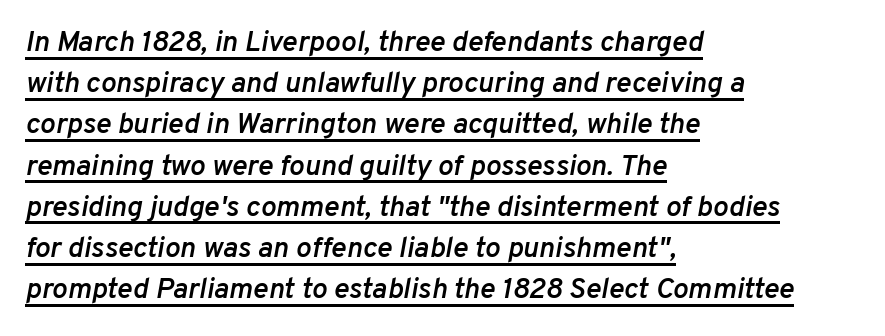
On the weight axis this lands at semibold, roughly 600. The passage is arranged the way most books set body copy — flush left. What's the leading like? Ordinary, nothing unusual. Underlining? Definitely there. Spacing verdict: proportional, widths tailored to each character.
